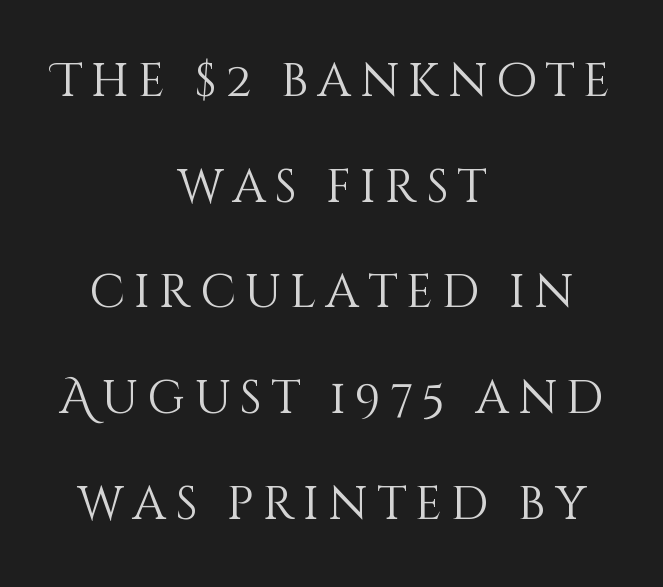
Weight: regular or lighter. Honestly, the rows look like they've been pulled way apart. The zone under the glyphs is completely vacant. No italicization has been applied; the sample stays upright. Centered paragraph, ragged on both sides.
